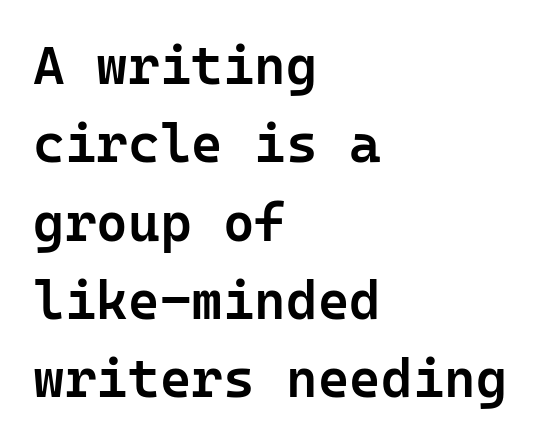
{"serif": "no", "italic": "no", "bold": "semi", "weight": "semibold", "width": "normal", "stroke_contrast": "low", "x_height": "medium", "underline": "no", "align": "left", "line_spacing": "normal", "line_spacing_ratio": 1.45, "letter_spacing": "normal", "letter_spacing_em": 0.0, "glyph_px": 54}
